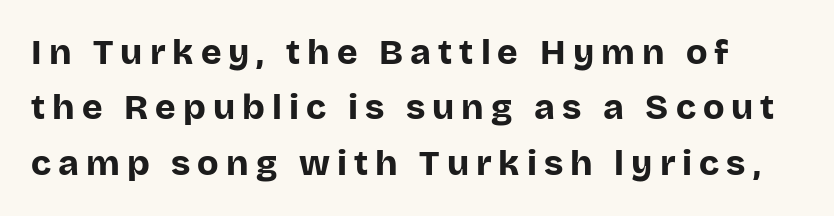
{"serif": "no", "italic": "no", "bold": "yes", "weight": "bold", "width": "normal", "stroke_contrast": "low", "x_height": "large", "monospaced": "no", "underline": "no", "line_spacing": "normal", "line_spacing_ratio": 1.58, "letter_spacing": "wide", "letter_spacing_em": 0.2, "glyph_px": 35}
